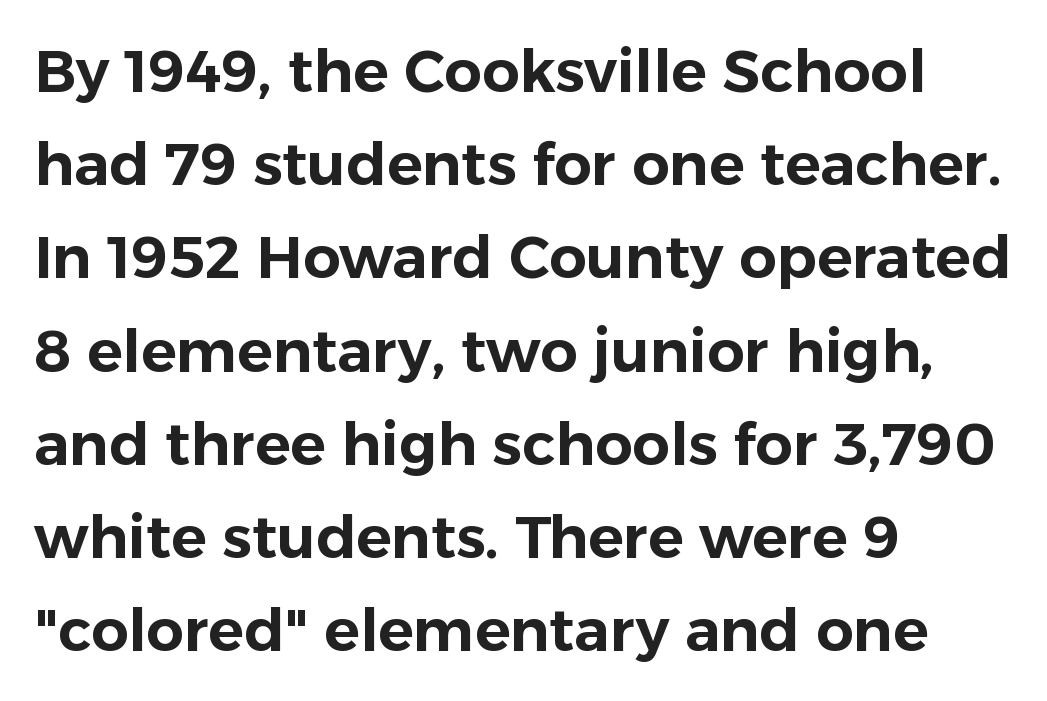
Where is the straight margin? On the left. Is this a fixed-width face? No — the glyphs have proportional, varying widths. Standard letterfit; no display-style spreading of the glyphs. Normally led — the rows are evenly, conventionally spaced.
